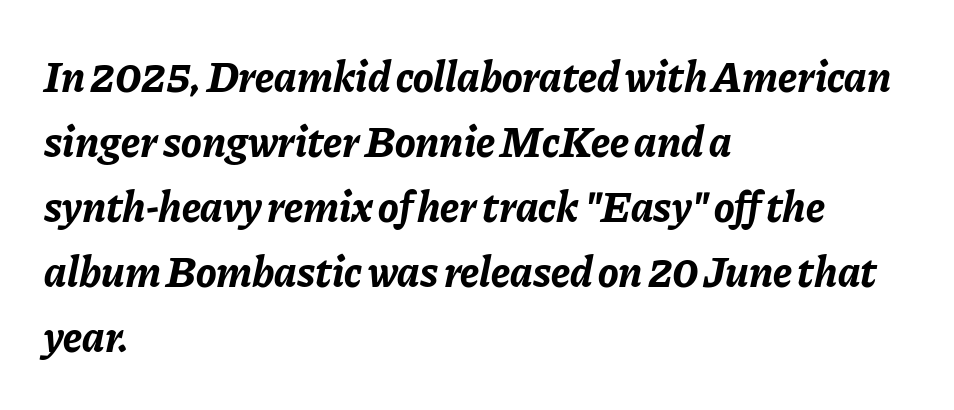
Q: Is the text bold? A: Yes.
Q: Is the text italic (slanted)? A: Yes, it leans right by about 11 degrees.
Q: Is the text underlined? A: No.
Q: How is the paragraph aligned? A: Left-aligned.
Q: Is the spacing between letters normal or unusually wide? A: Normal.
Q: Is the spacing between lines tight, normal or loose? A: Normal.
Q: Width (condensed, normal, or wide)? A: Normal.
Q: Stroke contrast? A: Low.
Q: x-height? A: Medium.
Q: Monospaced? A: No.
